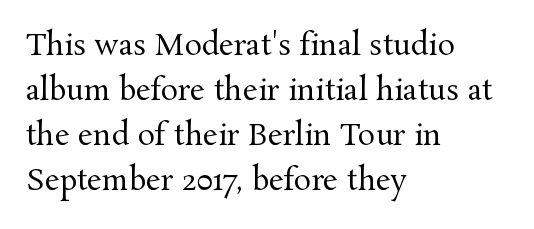
Q: Is the text bold? A: No.
Q: Is the text italic (slanted)? A: No, it is upright.
Q: Is the typeface a serif or a sans-serif typeface? A: Serif.
Q: Is the text underlined? A: No.
Q: How is the paragraph aligned? A: Left-aligned.
Q: Is the spacing between letters normal or unusually wide? A: Normal.
Q: Is the spacing between lines tight, normal or loose? A: Normal.
Q: Width (condensed, normal, or wide)? A: Normal.
Q: Stroke contrast? A: Medium.
Q: x-height? A: Medium.
Q: Monospaced? A: No.
